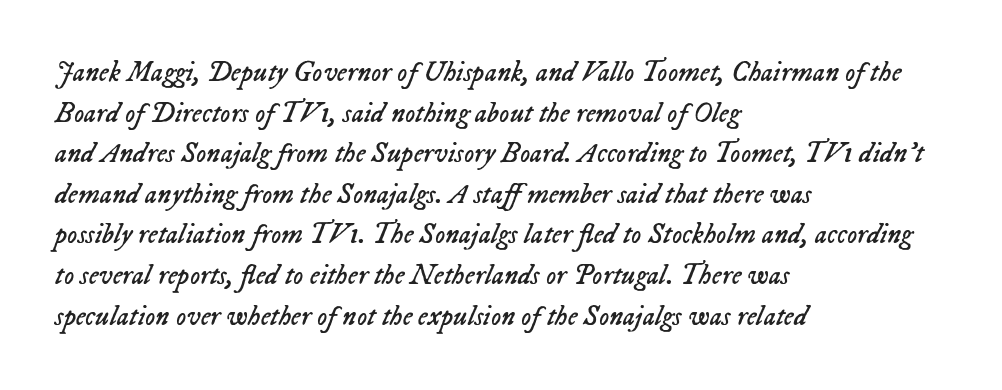
The image shows 28 px regular-weight type, italic (leaning right); set left-aligned, normal line spacing (1.45x), normal letter spacing, not underlined; low stroke contrast and a medium x-height.
